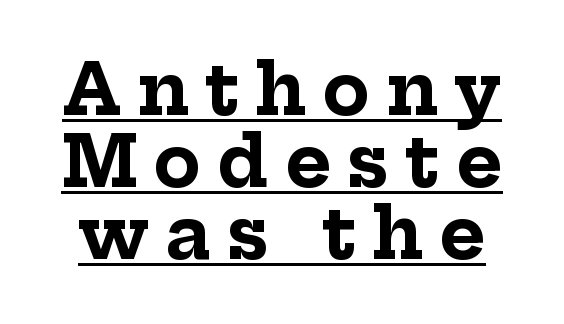
The image shows 70 px bold serif type, upright; set tight line spacing (1.03x), unusually wide letter spacing (+0.23 em), underlined; low stroke contrast and a medium x-height.
